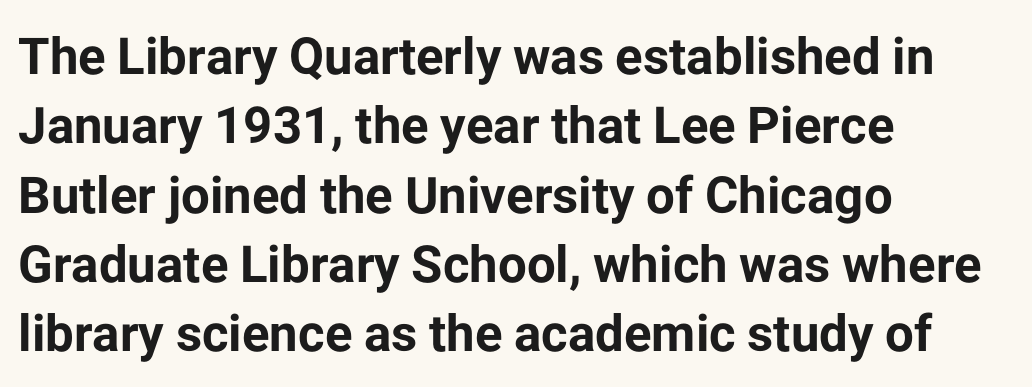
The image shows 51 px bold sans-serif type, upright; set left-aligned, normal line spacing (1.36x), normal letter spacing, not underlined; low stroke contrast and a medium x-height.
